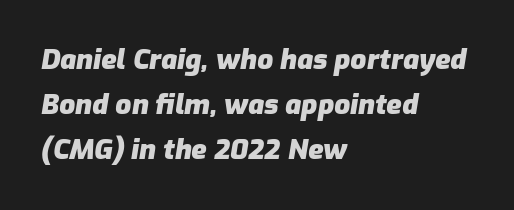
Emphasis by weight is at full strength: bold. One glance says typical: line gaps are just what's usual. Underline: absent. In terms of posture, this sample is oblique.
